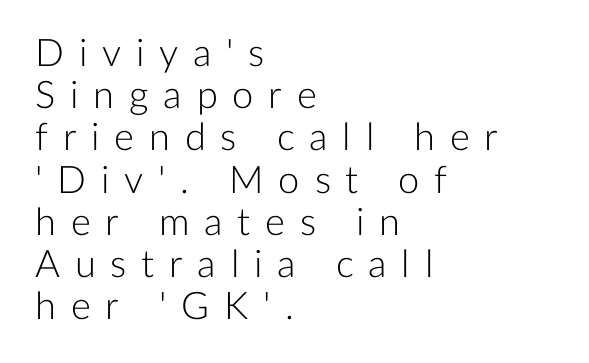
{"serif": "no", "italic": "no", "bold": "no", "weight": "light", "width": "normal", "stroke_contrast": "low", "x_height": "medium", "monospaced": "no", "underline": "no", "align": "left", "line_spacing": "tight", "line_spacing_ratio": 1.11, "letter_spacing": "wide", "letter_spacing_em": 0.39, "glyph_px": 38}
